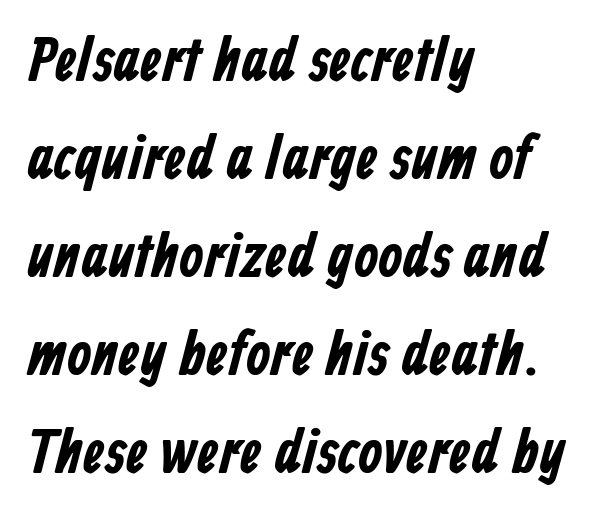
{"serif": "no", "width": "condensed", "stroke_contrast": "low", "x_height": "medium", "monospaced": "no", "underline": "no", "align": "left", "line_spacing": "normal", "line_spacing_ratio": 1.58, "letter_spacing": "normal", "letter_spacing_em": 0.0, "glyph_px": 62}
